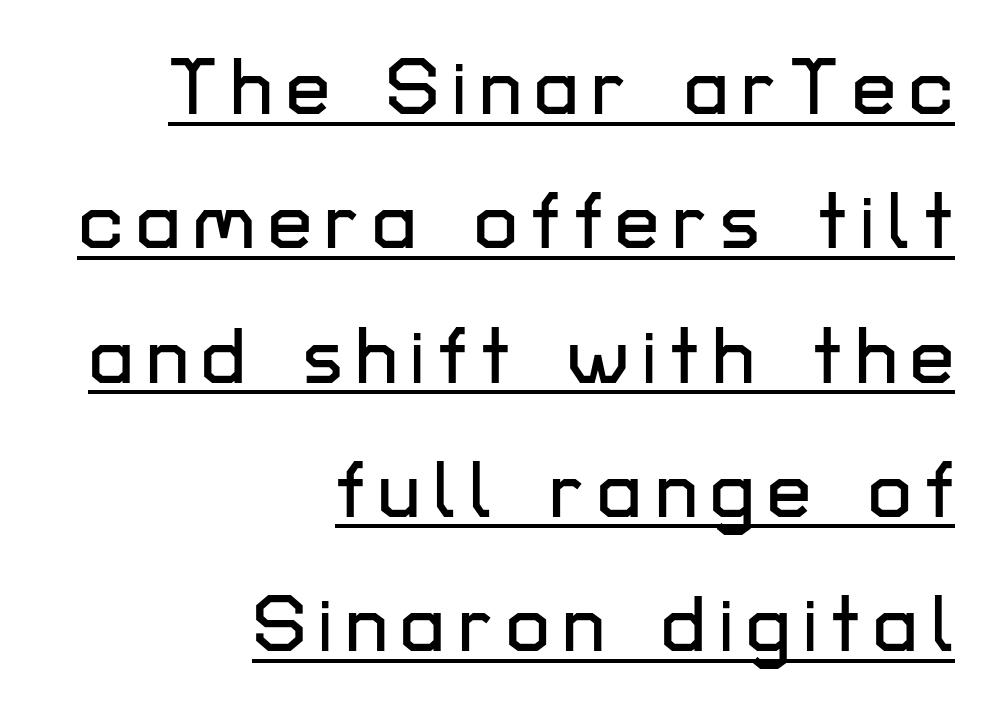
{"serif": "no", "italic": "no", "width": "normal", "stroke_contrast": "low", "x_height": "medium", "monospaced": "no", "underline": "yes", "align": "right", "line_spacing": "normal", "line_spacing_ratio": 1.7, "glyph_px": 79}
